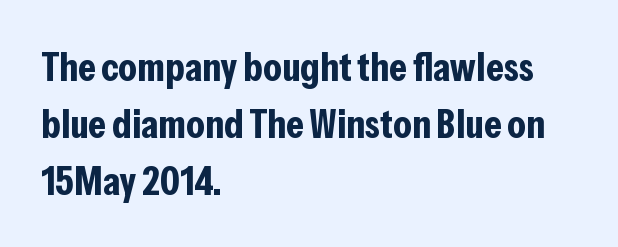
In terms of letterform style, serifs are entirely absent. Typeset ragged right — the left edge is the straight one. Leading matches the norm, producing a regular column. Does the lettering tilt? It doesn't — this is upright. The baseline area is clear. These lines carry a lot of weight — the face is fully bold.
